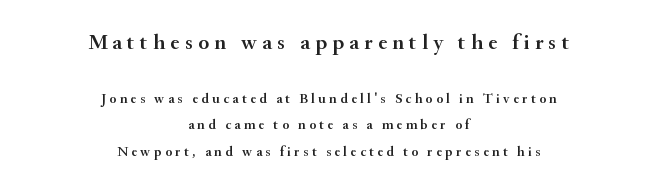
The lines are quadded center. The upper block of text is set noticeably larger than the block beneath it. What's the leading like? Stretched, with rows far apart. You could only call the tracking loose — the letters float apart. Nobody drew a line under any word here.
